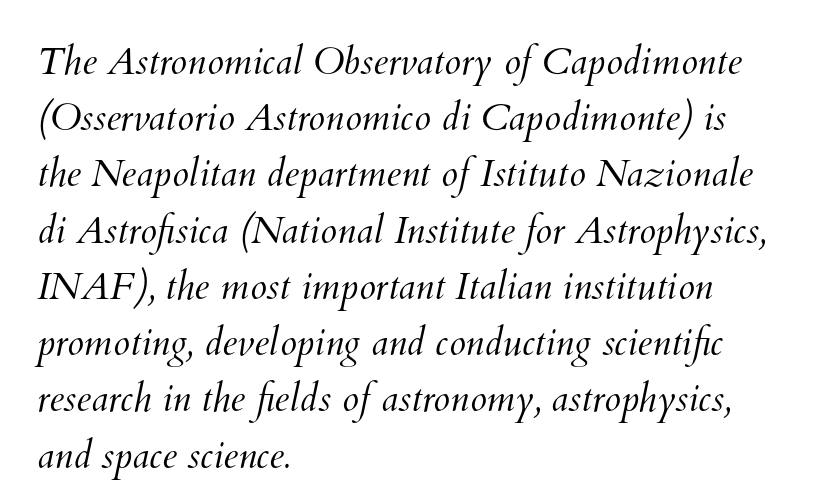
{"bold": "no", "weight": "light", "width": "normal", "stroke_contrast": "medium", "x_height": "small", "monospaced": "no", "underline": "no", "align": "left", "line_spacing": "normal", "line_spacing_ratio": 1.48, "letter_spacing": "normal", "letter_spacing_em": 0.0, "glyph_px": 38}
